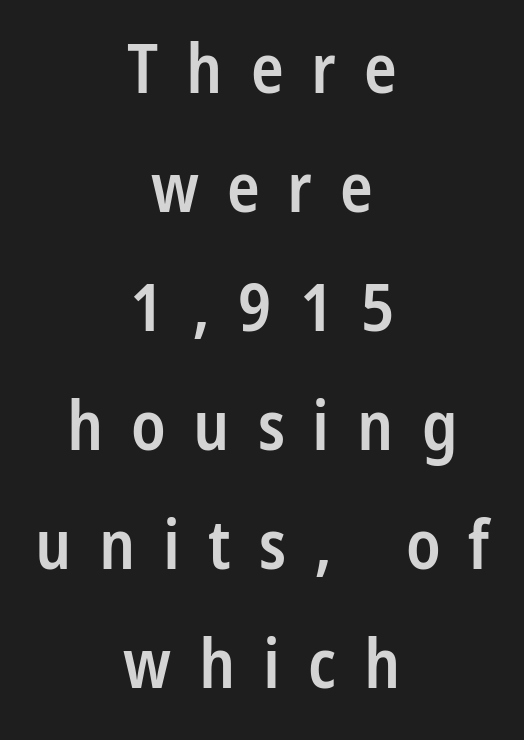
Q: Is the text bold? A: Semi-bold.
Q: Is the text italic (slanted)? A: No, it is upright.
Q: Is the typeface a serif or a sans-serif typeface? A: Sans-serif.
Q: Is the text underlined? A: No.
Q: How is the paragraph aligned? A: Centered.
Q: Is the spacing between letters normal or unusually wide? A: Unusually wide.
Q: Width (condensed, normal, or wide)? A: Condensed.
Q: Stroke contrast? A: Low.
Q: x-height? A: Large.
Q: Monospaced? A: No.
